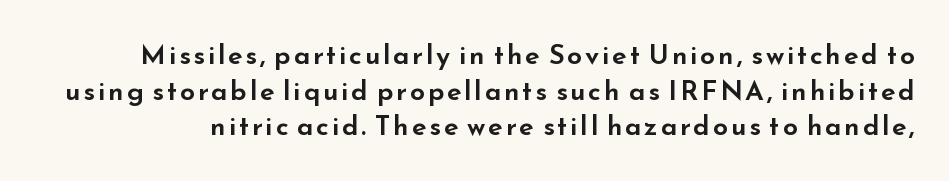
Nope, not italic — everything's standing straight. The zone under the glyphs is completely vacant. The passage shown stacks its lines at a standard gap.
